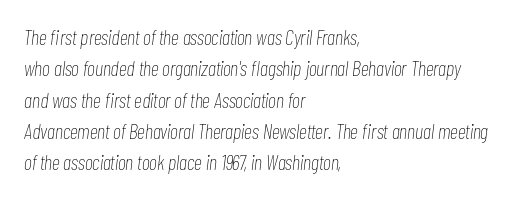
The image shows 21 px text type, italic (leaning right); set left-aligned, normal line spacing (1.49x), normal letter spacing, not underlined.
